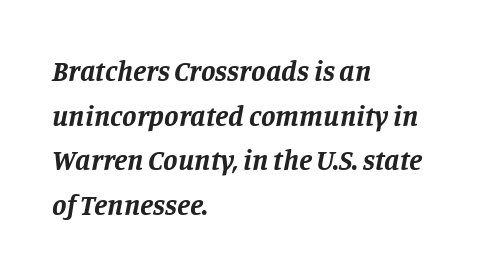
Q: Is the text bold? A: Yes.
Q: Is the text italic (slanted)? A: Yes, it leans right by about 11 degrees.
Q: Is the typeface a serif or a sans-serif typeface? A: Serif.
Q: Is the text underlined? A: No.
Q: How is the paragraph aligned? A: Left-aligned.
Q: Is the spacing between letters normal or unusually wide? A: Normal.
Q: Is the spacing between lines tight, normal or loose? A: Normal.
Q: Width (condensed, normal, or wide)? A: Normal.
Q: Stroke contrast? A: Low.
Q: x-height? A: Large.
Q: Monospaced? A: No.
